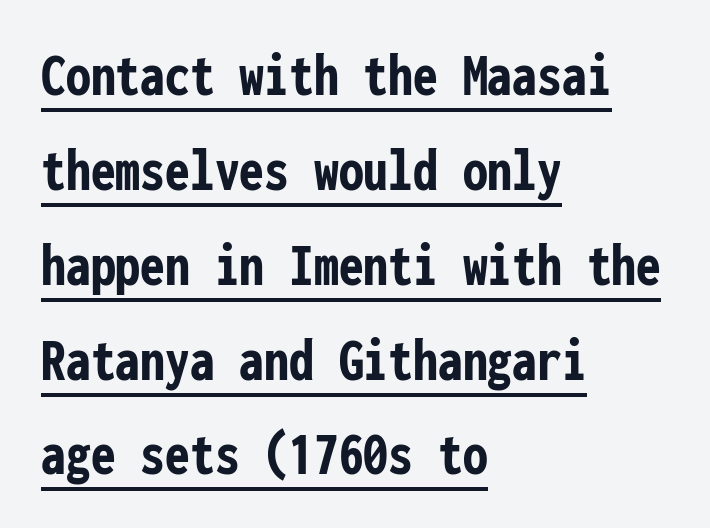
The image shows 62 px semibold, condensed sans-serif type, upright, monospaced; set left-aligned, normal line spacing (1.53x), normal letter spacing, underlined; low stroke contrast and a medium x-height.
